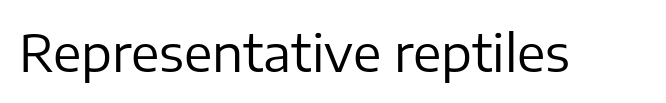
Q: Is the text bold? A: No.
Q: Is the text italic (slanted)? A: No, it is upright.
Q: Is the typeface a serif or a sans-serif typeface? A: Sans-serif.
Q: Is the text underlined? A: No.
Q: Is the spacing between letters normal or unusually wide? A: Normal.
Q: Width (condensed, normal, or wide)? A: Normal.
Q: Stroke contrast? A: Low.
Q: x-height? A: Medium.
Q: Monospaced? A: No.
